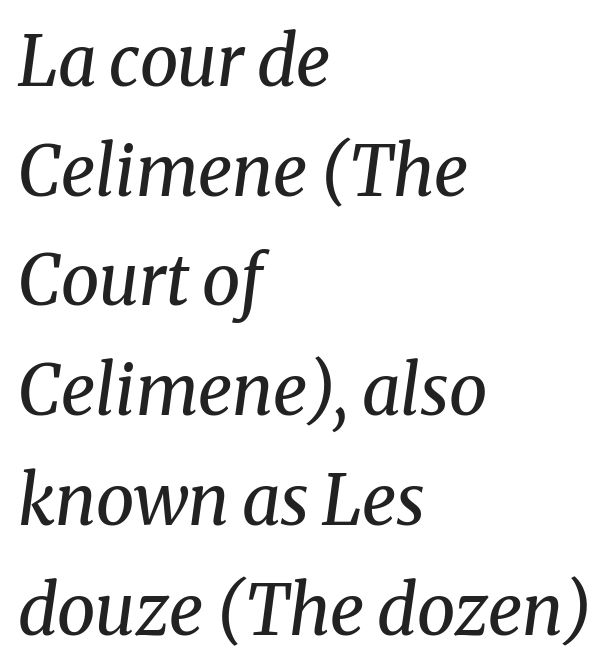
{"serif": "yes", "italic": "yes", "lean": "right", "slant_degrees": 8, "bold": "no", "weight": "regular", "width": "normal", "stroke_contrast": "medium", "x_height": "medium", "monospaced": "no", "underline": "no", "align": "left", "line_spacing": "normal", "line_spacing_ratio": 1.59, "letter_spacing": "normal", "letter_spacing_em": 0.0, "glyph_px": 69}
